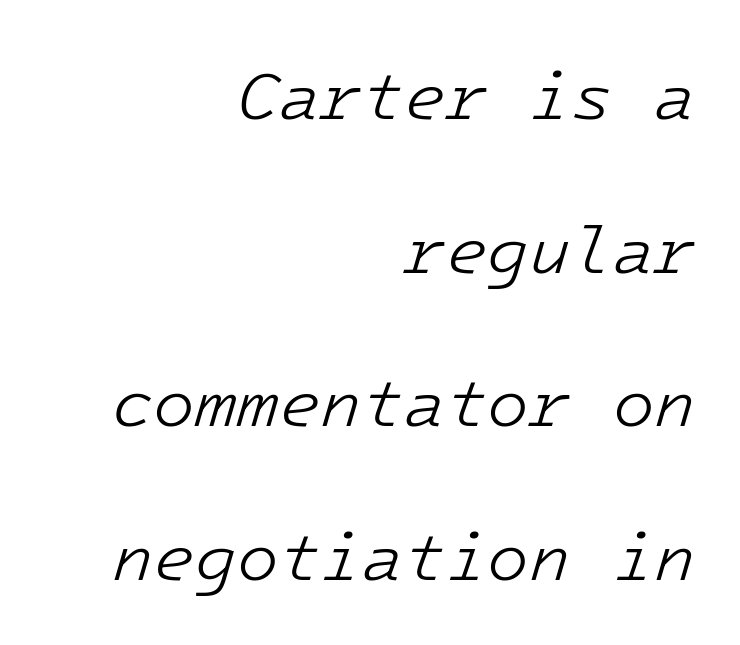
{"italic": "yes", "lean": "right", "slant_degrees": 16, "bold": "no", "weight": "light", "width": "normal", "stroke_contrast": "low", "x_height": "medium", "monospaced": "yes", "underline": "no", "align": "right", "line_spacing": "loose", "line_spacing_ratio": 2.26, "letter_spacing": "normal", "letter_spacing_em": 0.0, "glyph_px": 68}
